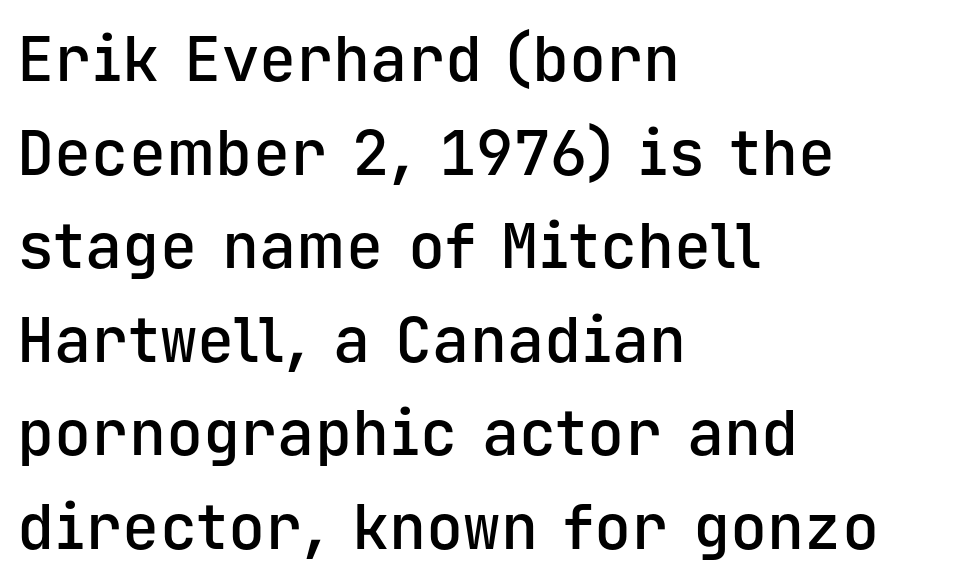
{"serif": "no", "italic": "no", "bold": "semi", "weight": "semibold", "width": "normal", "stroke_contrast": "low", "x_height": "medium", "monospaced": "yes", "underline": "no", "align": "left", "line_spacing": "normal", "line_spacing_ratio": 1.51, "letter_spacing": "normal", "letter_spacing_em": 0.0, "glyph_px": 62}
